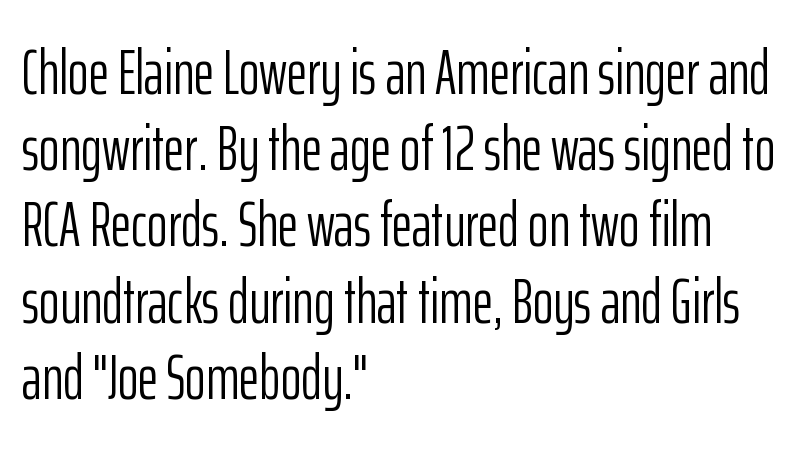
Q: Is the text bold? A: No.
Q: Is the text italic (slanted)? A: No, it is upright.
Q: Is the typeface a serif or a sans-serif typeface? A: Sans-serif.
Q: Is the text underlined? A: No.
Q: How is the paragraph aligned? A: Left-aligned.
Q: Is the spacing between letters normal or unusually wide? A: Normal.
Q: Width (condensed, normal, or wide)? A: Condensed.
Q: Stroke contrast? A: Low.
Q: x-height? A: Medium.
Q: Monospaced? A: No.
